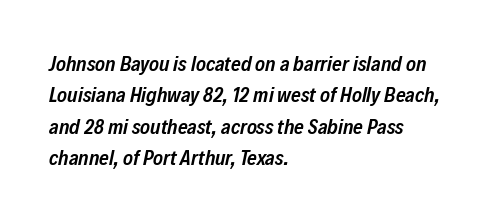
Every letter is mildly thick-stroked: semibold rather than bold. Regarding leading, the lines here are spaced in the standard way. The lettering tilts uniformly, giving the passage an italic look. These lines are set flush left with a ragged right edge. Check the space under the baseline: it is left empty.
